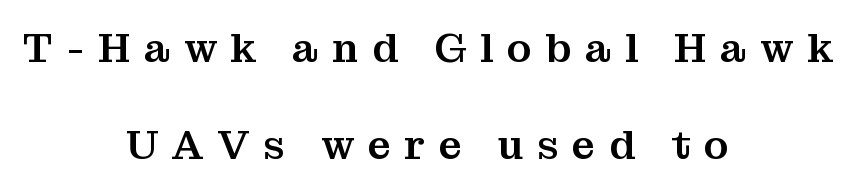
{"serif": "yes", "italic": "no", "width": "normal", "stroke_contrast": "medium", "x_height": "medium", "monospaced": "no", "underline": "no", "align": "center", "line_spacing": "loose", "line_spacing_ratio": 2.36, "letter_spacing": "wide", "letter_spacing_em": 0.33, "glyph_px": 41}
